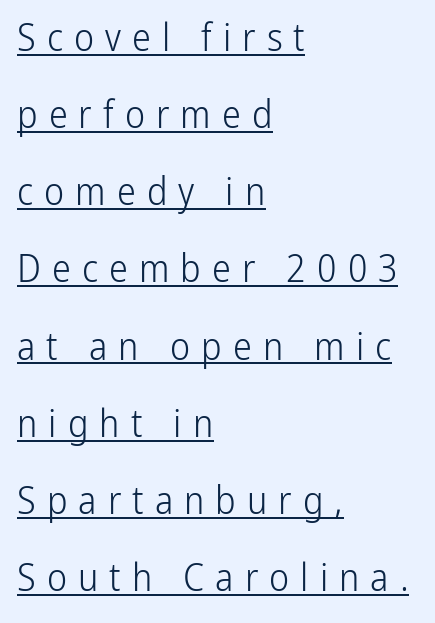
The image shows 38 px light, condensed sans-serif type, upright; set left-aligned, loose line spacing (2.03x), unusually wide letter spacing (+0.29 em), underlined; low stroke contrast and a medium x-height.
